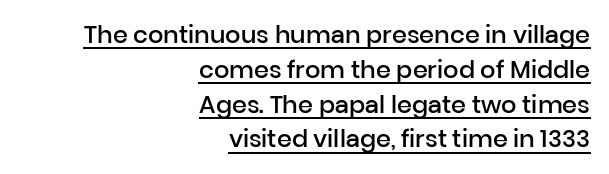
The image shows 24 px text type, upright; set right-aligned, normal line spacing (1.45x), normal letter spacing, underlined.
